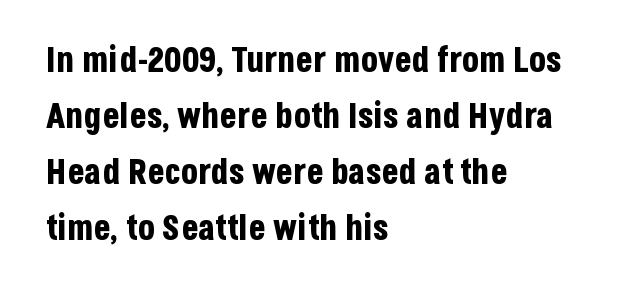
Caption: standard tracking, unaltered. Examine the stroke ends and you'll find no serifs. Emphasis by weight is at full strength: bold. A typesetter would call this proportional, since set widths differ per character. Is there any slant? The stems are plumb. The space between consecutive lines is moderate.
